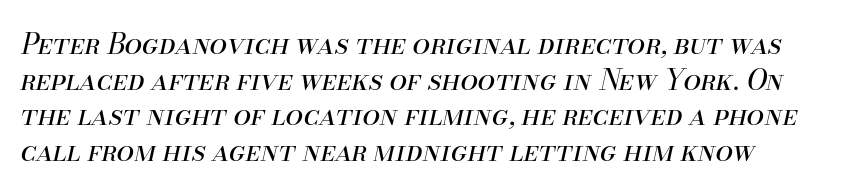
The image shows 28 px regular-weight type, italic (leaning right); set normal line spacing (1.27x), normal letter spacing, not underlined; medium stroke contrast and a small x-height.
